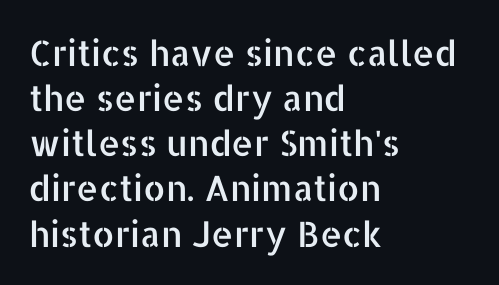
Q: Is the text italic (slanted)? A: No, it is upright.
Q: Is the typeface a serif or a sans-serif typeface? A: Sans-serif.
Q: Is the text underlined? A: No.
Q: How is the paragraph aligned? A: Left-aligned.
Q: Is the spacing between letters normal or unusually wide? A: Normal.
Q: Is the spacing between lines tight, normal or loose? A: Normal.
Q: Width (condensed, normal, or wide)? A: Normal.
Q: Stroke contrast? A: Low.
Q: x-height? A: Medium.
Q: Monospaced? A: No.
